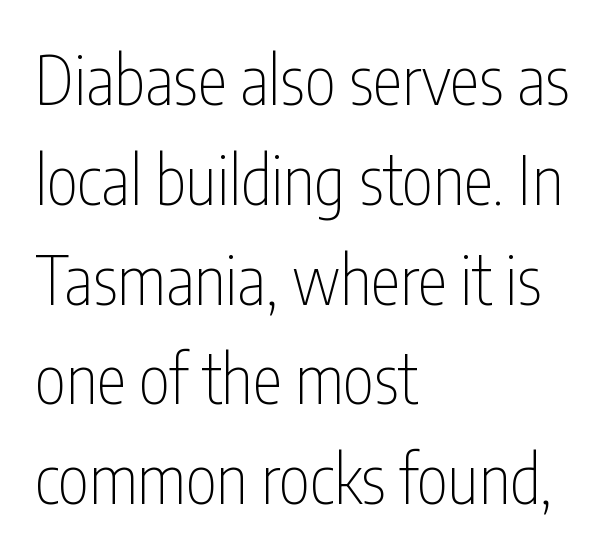
The image shows 67 px thin, condensed sans-serif type, upright; set left-aligned, normal line spacing (1.49x), normal letter spacing, not underlined; low stroke contrast and a medium x-height.
